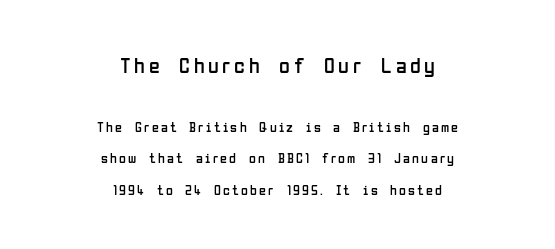
{"italic": "no", "bold": "no", "underline": "no", "align": "center", "line_spacing": "loose", "line_spacing_ratio": 2.24, "larger_block": "first", "size_ratio": 1.57, "glyph_px": 22}
